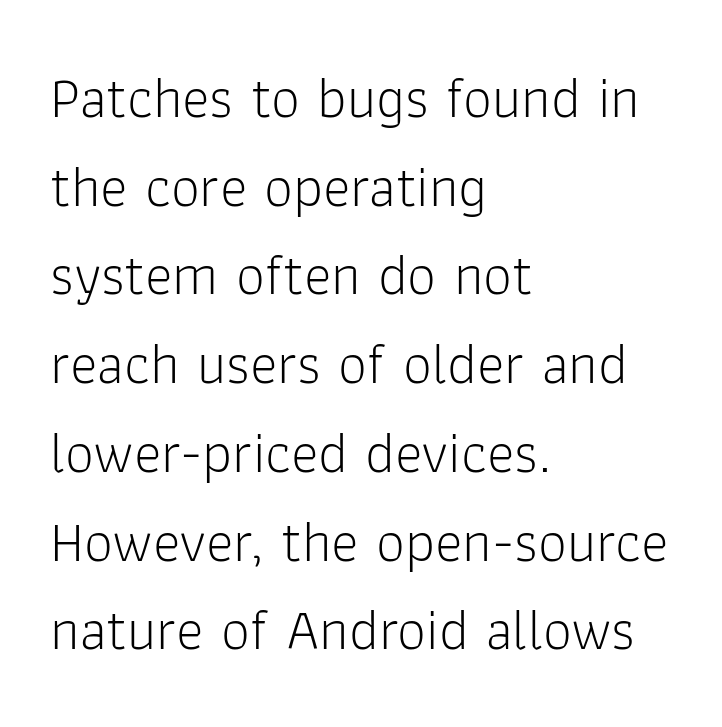
Q: Is the text bold? A: No.
Q: Is the text italic (slanted)? A: No, it is upright.
Q: Is the typeface a serif or a sans-serif typeface? A: Sans-serif.
Q: Is the text underlined? A: No.
Q: How is the paragraph aligned? A: Left-aligned.
Q: Is the spacing between letters normal or unusually wide? A: Normal.
Q: Is the spacing between lines tight, normal or loose? A: Normal.
Q: Width (condensed, normal, or wide)? A: Normal.
Q: Stroke contrast? A: Low.
Q: x-height? A: Medium.
Q: Monospaced? A: No.
